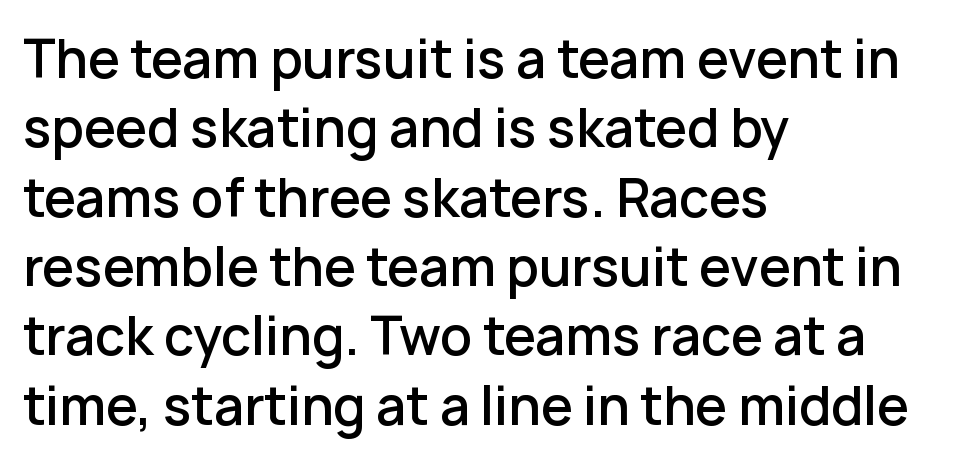
{"serif": "no", "italic": "no", "bold": "semi", "weight": "semibold", "width": "normal", "stroke_contrast": "low", "x_height": "medium", "monospaced": "no", "underline": "no", "align": "left", "line_spacing": "normal", "line_spacing_ratio": 1.36, "letter_spacing": "normal", "letter_spacing_em": 0.0, "glyph_px": 51}
